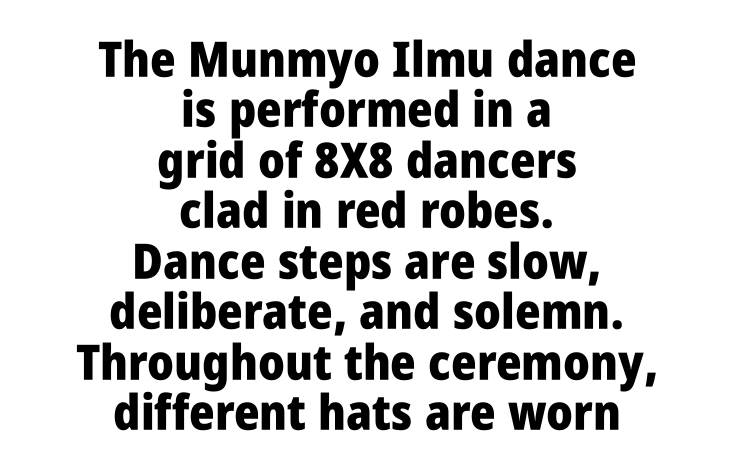
The image shows 49 px heavy, condensed sans-serif type, upright; set centered, tight line spacing (1.03x), normal letter spacing, not underlined; low stroke contrast and a large x-height.
